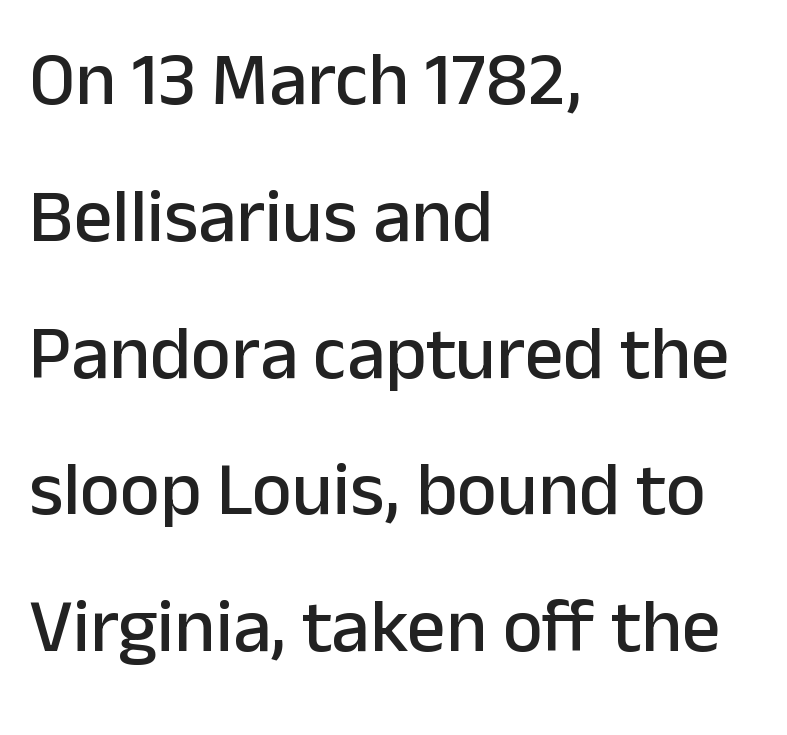
Note the varied advance widths — an 'i' is clearly narrower than an 'm'. Default kerning and tracking; the words read as compact shapes. Ordinary non-slanted type is in use. Descenders hang freely into open space.
